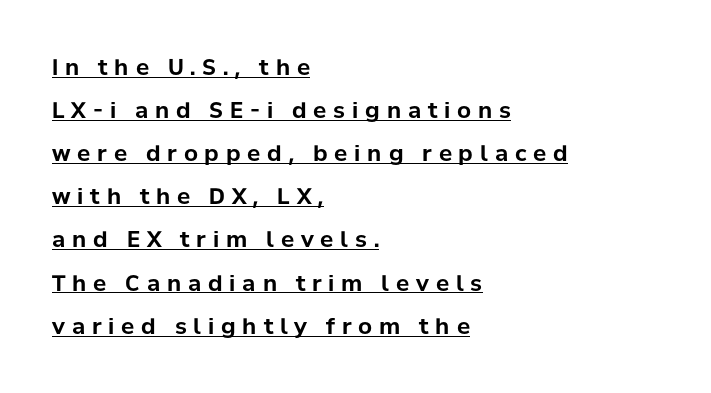
The image shows 22 px bold type, upright; set left-aligned, loose line spacing (1.96x), unusually wide letter spacing (+0.31 em), underlined.
